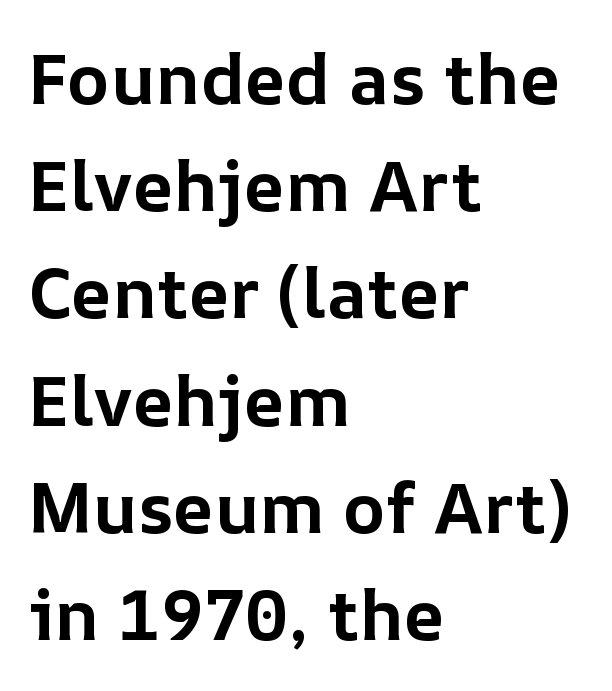
The image shows 71 px bold type, upright; set left-aligned, normal line spacing (1.51x), normal letter spacing, not underlined; low stroke contrast and a medium x-height.
